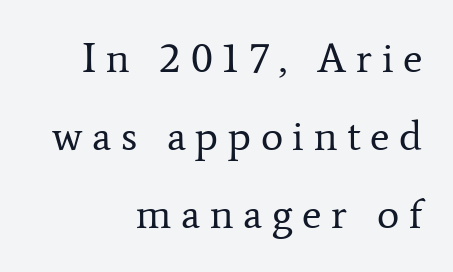
The image shows 42 px regular-weight serif type, upright; set right-aligned, line spacing 1.86x, unusually wide letter spacing (+0.23 em), not underlined; low stroke contrast and a medium x-height.
